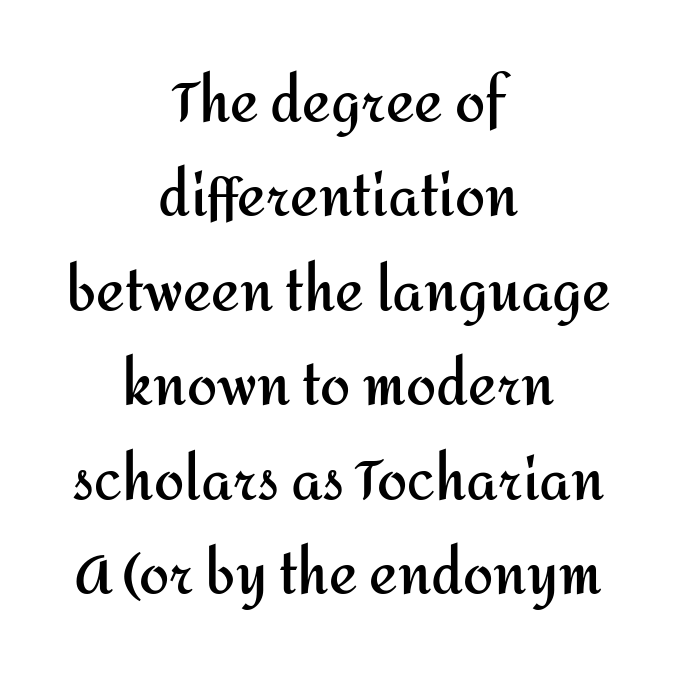
The image shows 54 px semibold sans-serif type, upright; set centered, line spacing 1.75x, normal letter spacing, not underlined; medium stroke contrast and a medium x-height.
